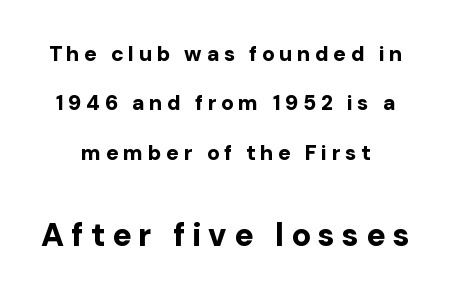
The image shows 32 px bold sans-serif type, upright; set centered, loose line spacing (2.35x), unusually wide letter spacing (+0.22 em), not underlined; the second (bottom) block is 1.52x larger; low stroke contrast and a medium x-height.
